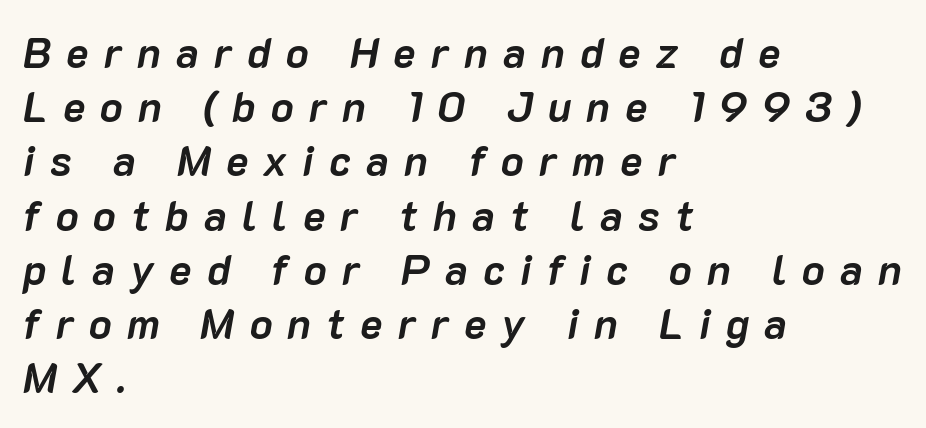
Q: Is the text bold? A: Yes.
Q: Is the text italic (slanted)? A: Yes, it leans right by about 10 degrees.
Q: Is the text underlined? A: No.
Q: How is the paragraph aligned? A: Left-aligned.
Q: Is the spacing between letters normal or unusually wide? A: Unusually wide.
Q: Is the spacing between lines tight, normal or loose? A: Normal.
Q: Width (condensed, normal, or wide)? A: Normal.
Q: Stroke contrast? A: Low.
Q: x-height? A: Medium.
Q: Monospaced? A: No.
